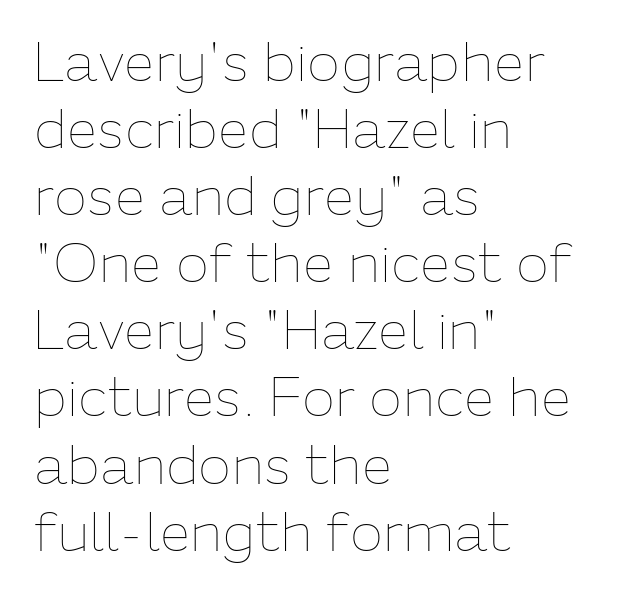
{"italic": "no", "bold": "no", "weight": "thin", "width": "normal", "stroke_contrast": "low", "x_height": "medium", "monospaced": "no", "underline": "no", "align": "left", "line_spacing_ratio": 1.22, "letter_spacing": "normal", "letter_spacing_em": 0.0, "glyph_px": 55}
